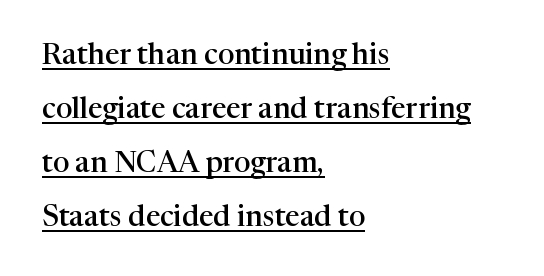
The image shows 29 px semibold serif type, upright; set left-aligned, line spacing 1.86x, normal letter spacing, underlined; high stroke contrast and a medium x-height.
